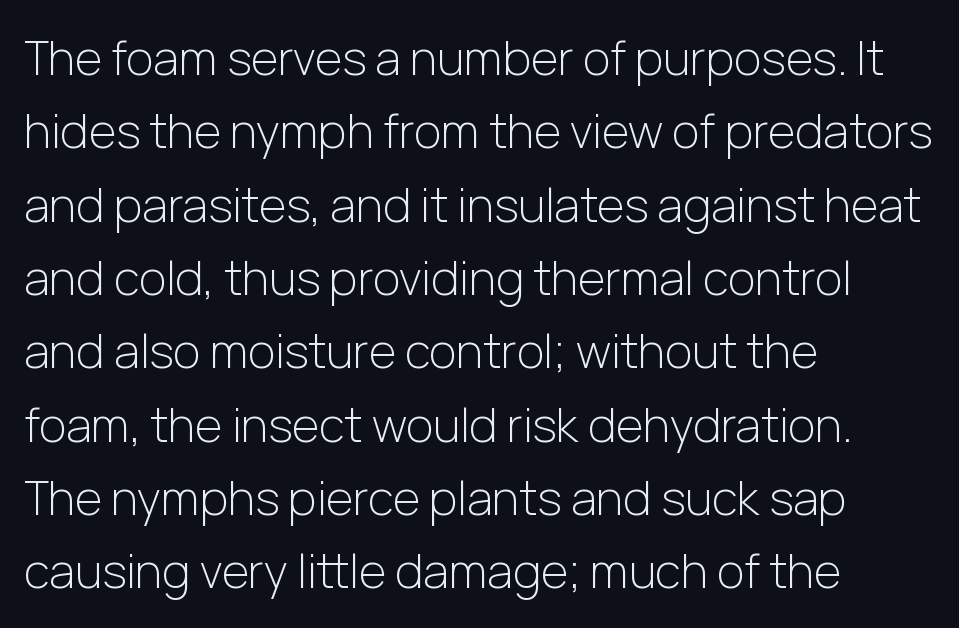
Weight: in the light-to-regular range. Leading matches the norm, producing a regular column. This rendering employs a face without finishing strokes, i.e., a sans-serif. Here the glyphs are tracked normally, forming tight word shapes. Beneath every word, the page is bare.
